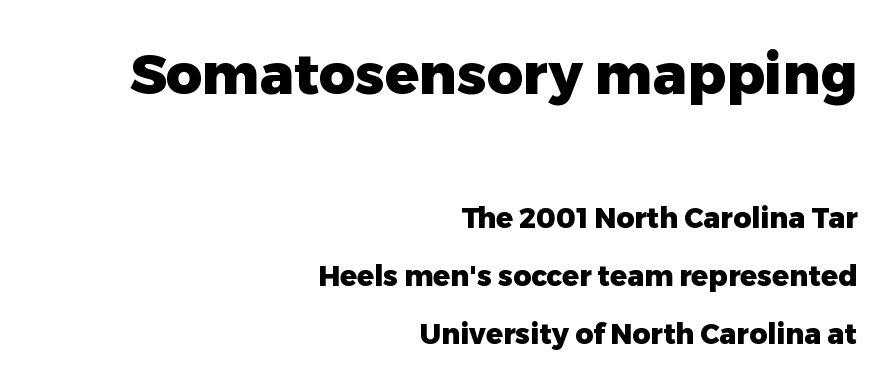
The letters in the upper block stand taller than those in the block below. The letters advance in unequal steps, a hallmark of proportional type. A typesetter would call this leading open, well beyond the default. Each row of text sits above clean, open space. Leftover space on each line is placed entirely before the opening word.
